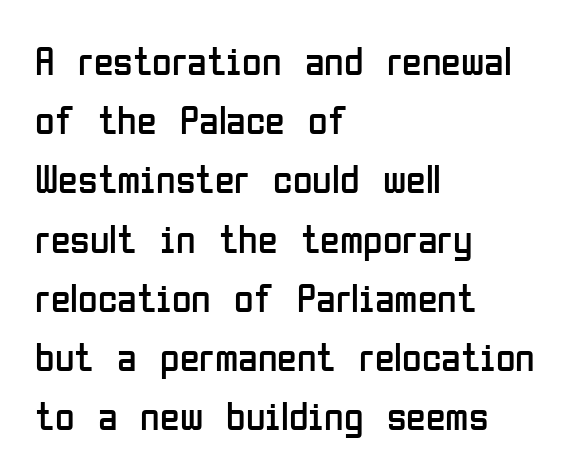
Q: Is the text bold? A: No.
Q: Is the text italic (slanted)? A: No, it is upright.
Q: Is the typeface a serif or a sans-serif typeface? A: Sans-serif.
Q: Is the text underlined? A: No.
Q: How is the paragraph aligned? A: Left-aligned.
Q: Is the spacing between letters normal or unusually wide? A: Normal.
Q: Is the spacing between lines tight, normal or loose? A: Normal.
Q: Width (condensed, normal, or wide)? A: Condensed.
Q: Stroke contrast? A: Low.
Q: x-height? A: Medium.
Q: Monospaced? A: No.
